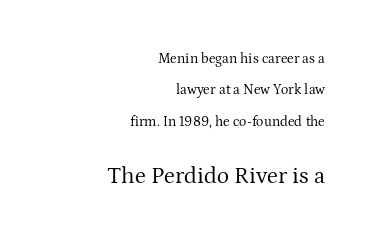
{"italic": "no", "bold": "no", "underline": "no", "align": "right", "line_spacing": "loose", "line_spacing_ratio": 2.25, "letter_spacing": "normal", "letter_spacing_em": 0.0, "larger_block": "second", "size_ratio": 1.64, "glyph_px": 23}
